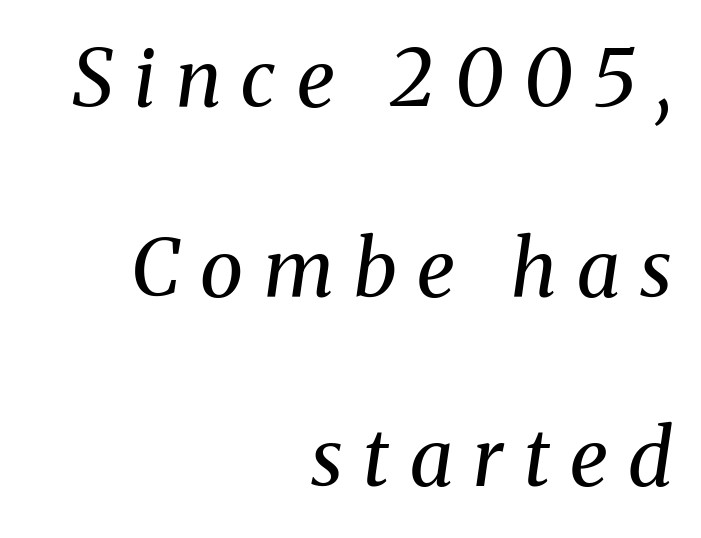
The image shows 79 px regular-weight serif type, italic (leaning right); set right-aligned, loose line spacing (2.4x), unusually wide letter spacing (+0.26 em), not underlined; medium stroke contrast and a medium x-height.
